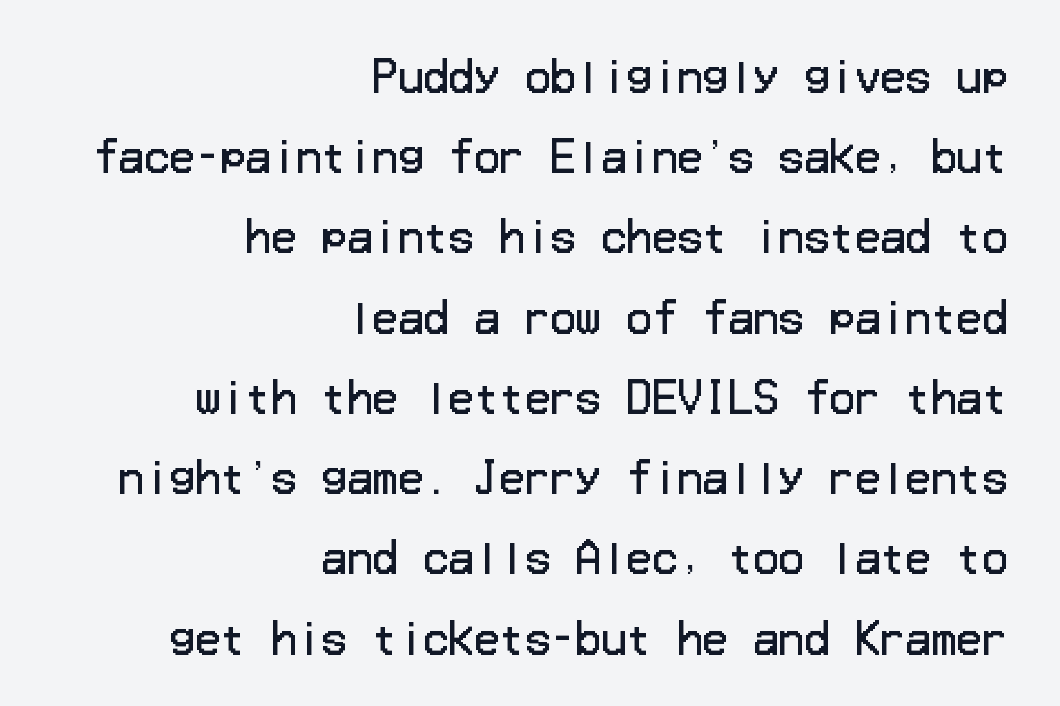
The image shows 42 px regular-weight sans-serif type, upright; set right-aligned, loose line spacing (1.91x), normal letter spacing, not underlined; low stroke contrast and a medium x-height.
